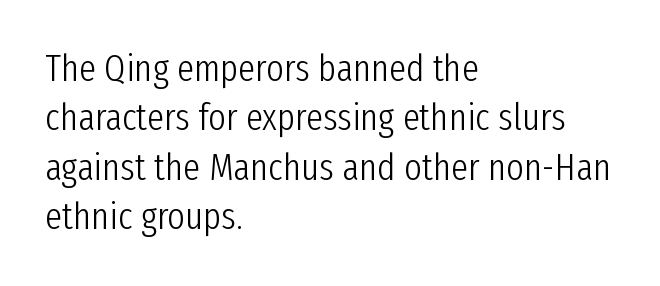
{"serif": "no", "italic": "no", "bold": "no", "weight": "light", "width": "condensed", "stroke_contrast": "low", "x_height": "medium", "monospaced": "no", "underline": "no", "align": "left", "line_spacing": "normal", "line_spacing_ratio": 1.3, "letter_spacing": "normal", "letter_spacing_em": 0.0, "glyph_px": 38}
